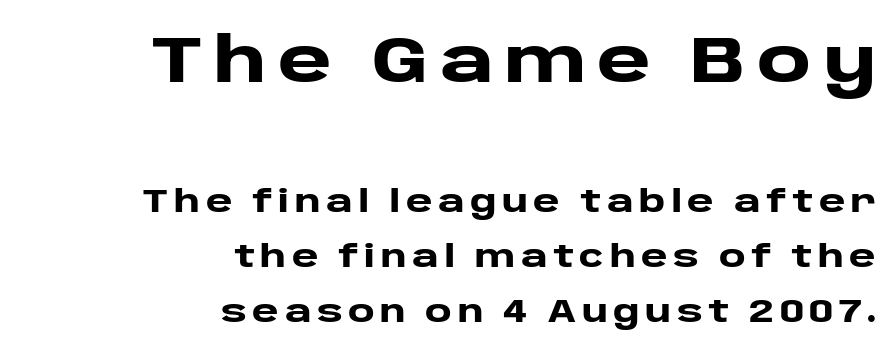
Alignment: flush right. A clean baseline with only descenders dipping below it. Varying glyph widths throughout — classic text-font behaviour. A roman cut, with each character standing at attention. Stroke thickness is high; the sample reads as a true bold. The designer went with a sans here, leaving each stem footless.
